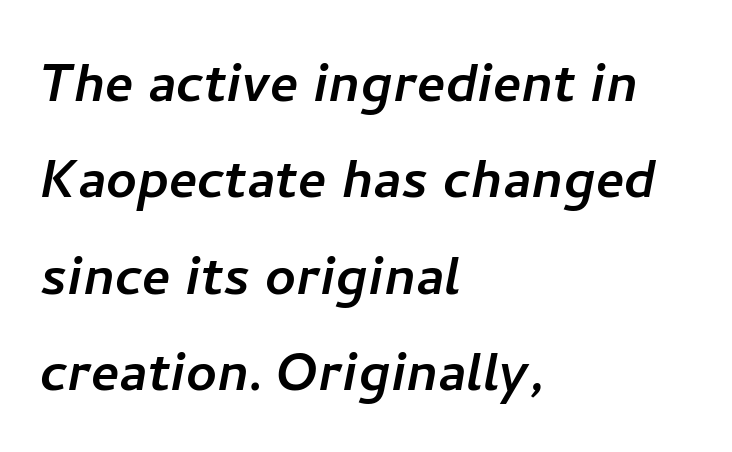
Horizontal alignment here is leftward, the default for most running prose. The designer went with a sans here, leaving each stem footless. Think of a printed novel: that variable character pitch is what you see here. The area under the type is left untouched.
